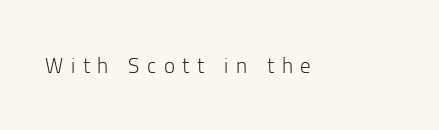
{"italic": "no", "bold": "no", "underline": "no", "letter_spacing": "wide", "letter_spacing_em": 0.36, "glyph_px": 21}
